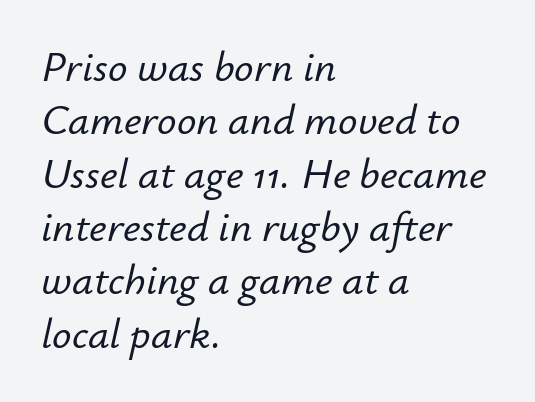
Q: Is the text italic (slanted)? A: Yes, it leans right by about 12 degrees.
Q: Is the text underlined? A: No.
Q: How is the paragraph aligned? A: Left-aligned.
Q: Is the spacing between letters normal or unusually wide? A: Normal.
Q: Width (condensed, normal, or wide)? A: Normal.
Q: Stroke contrast? A: Low.
Q: x-height? A: Small.
Q: Monospaced? A: No.
